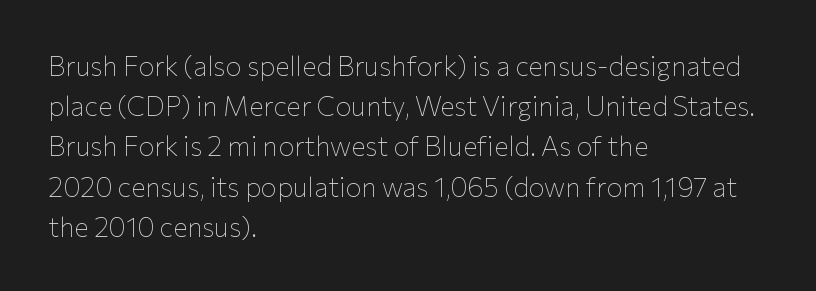
The paragraph shown leans on its left margin. Has an underline been added? It has not. The font's upright variant was chosen for this text. The cut favours lightness, reaching ordinary text weight at its darkest.
